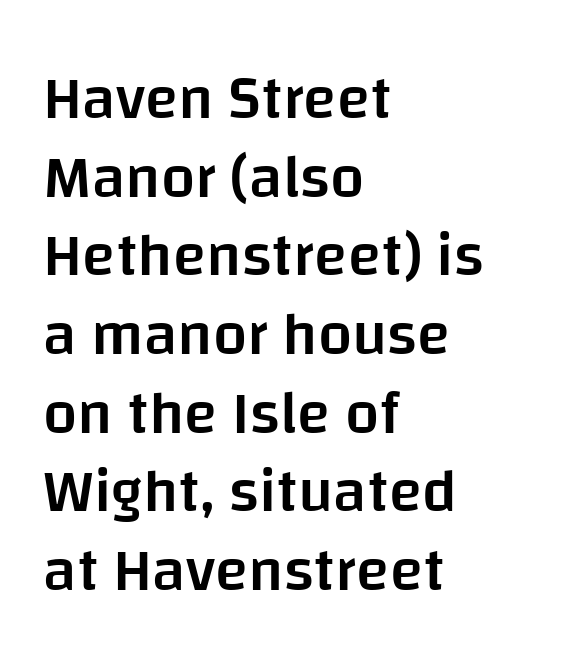
The image shows 61 px semibold sans-serif type, upright; set left-aligned, normal line spacing (1.29x), normal letter spacing, not underlined; low stroke contrast and a large x-height.
